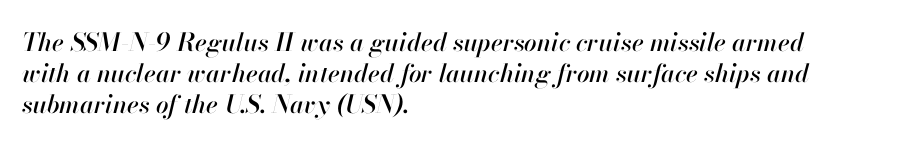
The image shows 25 px text type, italic (leaning right); set left-aligned, normal line spacing (1.25x), normal letter spacing, not underlined.
